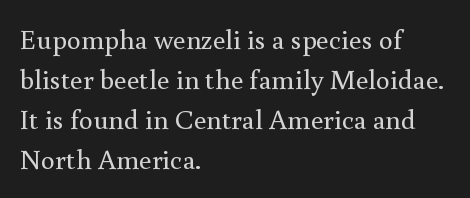
Q: Is the text bold? A: No.
Q: Is the text italic (slanted)? A: No, it is upright.
Q: Is the typeface a serif or a sans-serif typeface? A: Serif.
Q: Is the text underlined? A: No.
Q: How is the paragraph aligned? A: Left-aligned.
Q: Is the spacing between letters normal or unusually wide? A: Normal.
Q: Is the spacing between lines tight, normal or loose? A: Normal.
Q: Width (condensed, normal, or wide)? A: Normal.
Q: x-height? A: Small.
Q: Monospaced? A: No.
